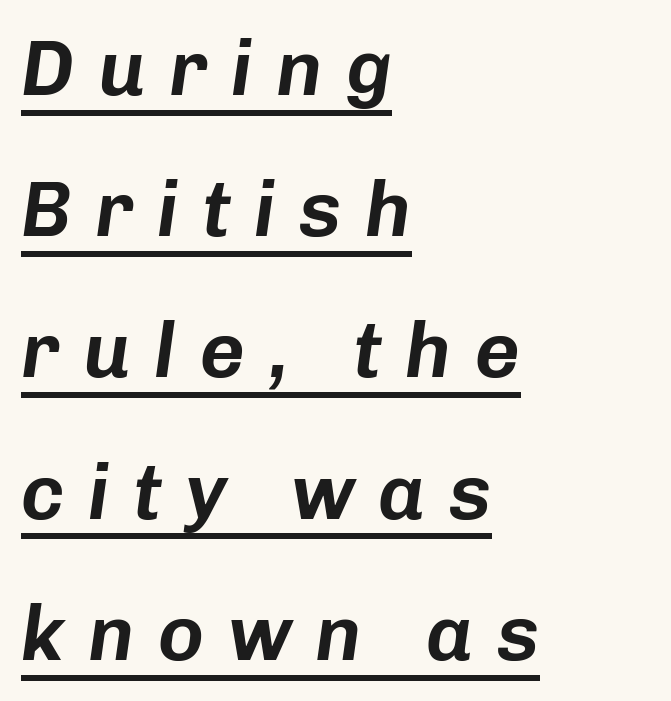
The image shows 78 px text type, italic (leaning right); set left-aligned, line spacing 1.81x, unusually wide letter spacing (+0.3 em), underlined; low stroke contrast and a medium x-height.
